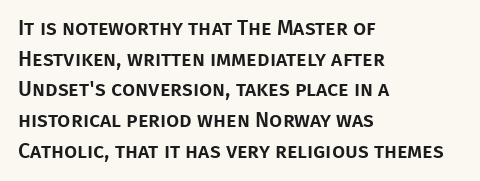
The image shows 21 px text type, upright; set left-aligned, normal line spacing (1.46x), normal letter spacing, not underlined.
